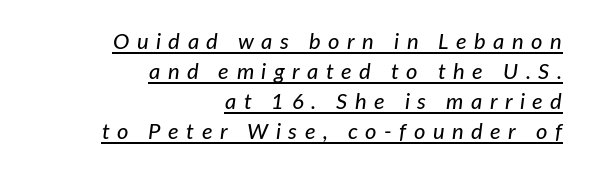
{"italic": "yes", "lean": "right", "slant_degrees": 7, "underline": "yes", "align": "right", "line_spacing": "normal", "line_spacing_ratio": 1.36, "letter_spacing": "wide", "letter_spacing_em": 0.34, "glyph_px": 22}
